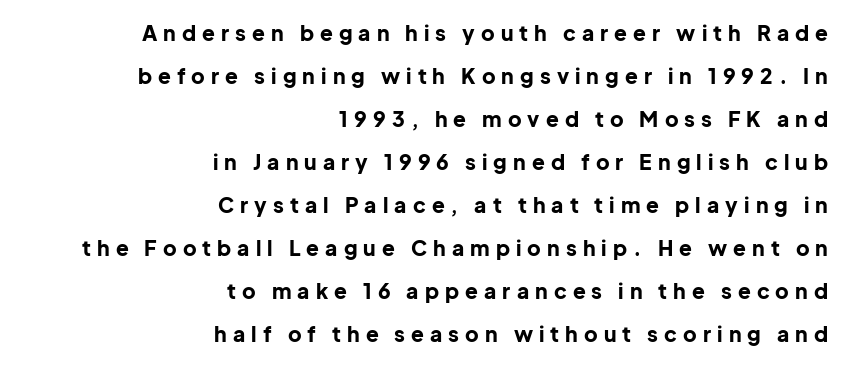
{"italic": "no", "bold": "yes", "underline": "no", "align": "right", "line_spacing": "loose", "line_spacing_ratio": 2.05, "letter_spacing": "wide", "letter_spacing_em": 0.29, "glyph_px": 21}
